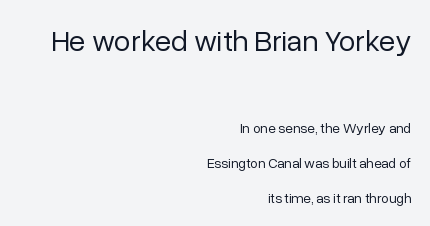
Q: Is the text bold? A: No.
Q: Is the text italic (slanted)? A: No, it is upright.
Q: Is the typeface a serif or a sans-serif typeface? A: Sans-serif.
Q: Is the text underlined? A: No.
Q: How is the paragraph aligned? A: Right-aligned.
Q: Is the spacing between letters normal or unusually wide? A: Normal.
Q: Is the spacing between lines tight, normal or loose? A: Loose.
Q: Which block of text is set in a larger size, the first (top) or the second (bottom)? A: The first (top) one.
Q: Width (condensed, normal, or wide)? A: Normal.
Q: Stroke contrast? A: Low.
Q: x-height? A: Medium.
Q: Monospaced? A: No.
